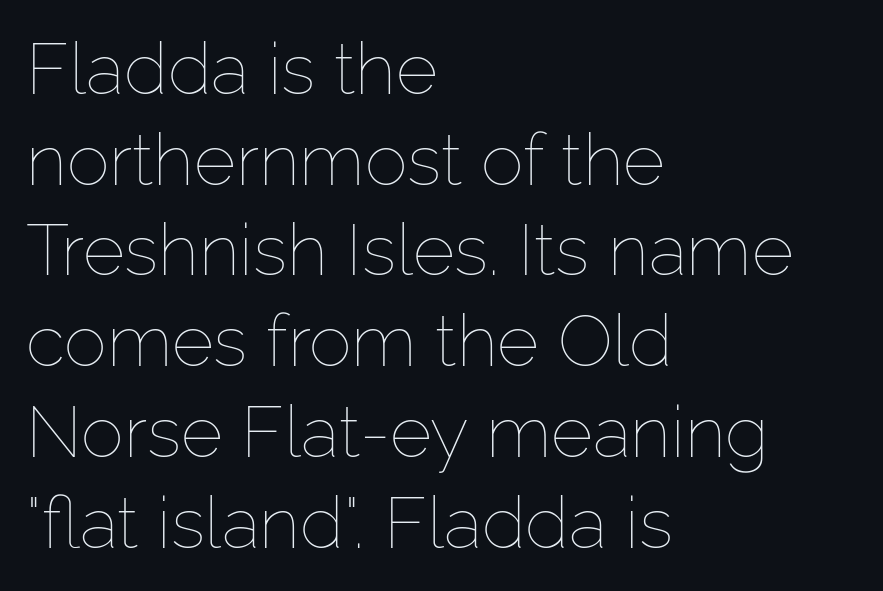
The image shows 72 px thin type, upright; set left-aligned, normal line spacing (1.26x), normal letter spacing, not underlined; low stroke contrast and a medium x-height.
